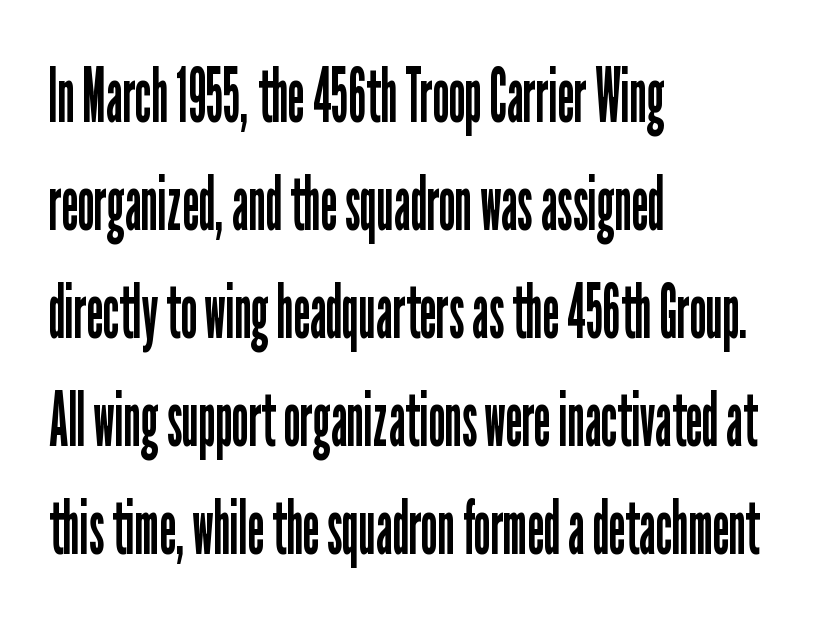
The image shows 75 px regular-weight, condensed sans-serif type, upright; set left-aligned, normal line spacing (1.44x), normal letter spacing, not underlined; low stroke contrast and a medium x-height.
